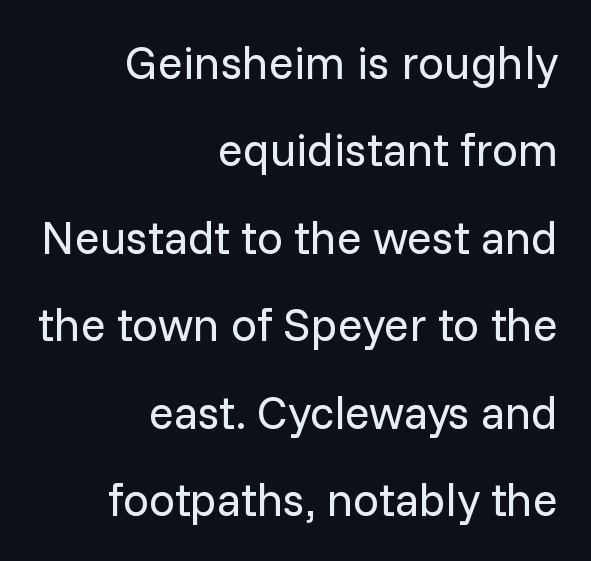
The image shows 46 px regular-weight sans-serif type, upright; set right-aligned, loose line spacing (1.9x), normal letter spacing, not underlined; low stroke contrast and a medium x-height.
